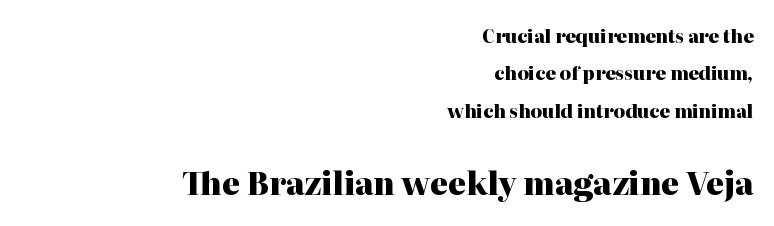
{"serif": "yes", "italic": "no", "bold": "yes", "weight": "heavy", "width": "normal", "stroke_contrast": "high", "x_height": "medium", "monospaced": "no", "underline": "no", "align": "right", "line_spacing": "loose", "line_spacing_ratio": 2.07, "letter_spacing": "normal", "letter_spacing_em": 0.0, "larger_block": "second", "size_ratio": 1.72, "glyph_px": 31}
